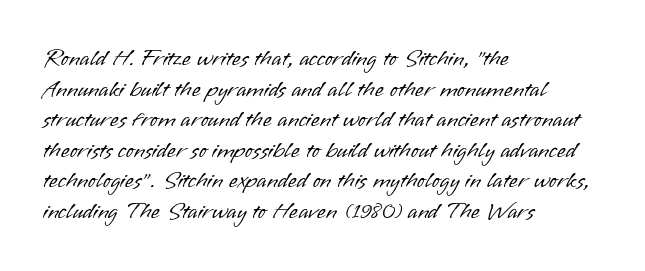
{"bold": "no", "underline": "no", "align": "left", "line_spacing": "normal", "line_spacing_ratio": 1.33, "letter_spacing": "normal", "letter_spacing_em": 0.0, "glyph_px": 23}
